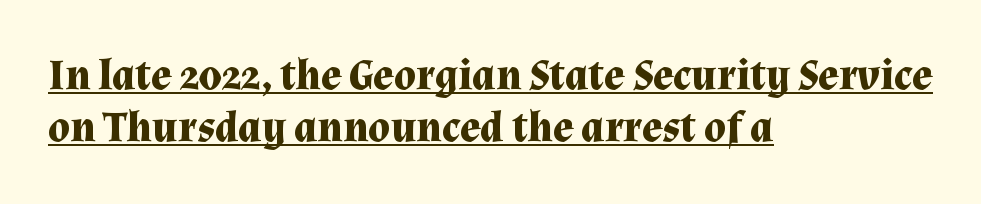
{"serif": "yes", "italic": "no", "bold": "yes", "weight": "bold", "width": "normal", "stroke_contrast": "medium", "x_height": "medium", "monospaced": "no", "underline": "yes", "align": "left", "line_spacing_ratio": 1.2, "letter_spacing": "normal", "letter_spacing_em": 0.0, "glyph_px": 43}
